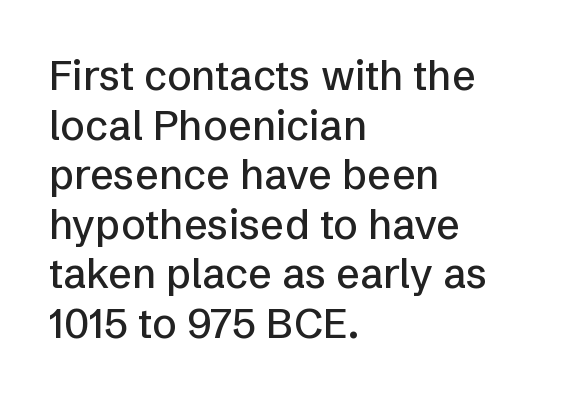
The letters advance in unequal steps, a hallmark of proportional type. Unlike italic type, these characters show no tilt at all. Compared with a centered layout, this one pins lines to the left instead. Classification — sans serif. The tracking reads as untouched default to a designer's eye.
